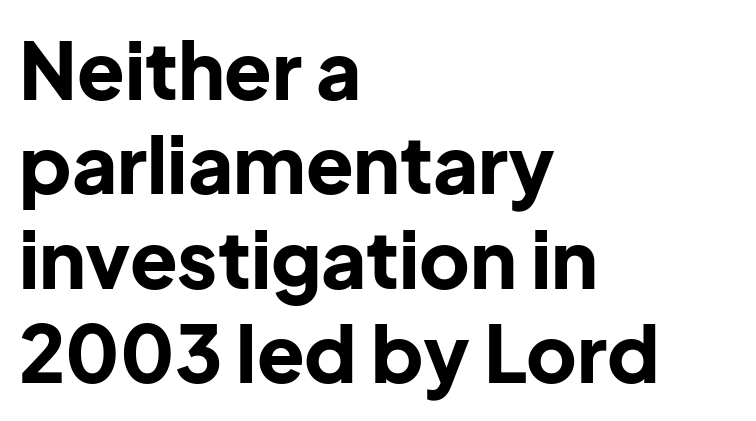
{"serif": "no", "italic": "no", "bold": "yes", "weight": "bold", "width": "normal", "stroke_contrast": "low", "x_height": "medium", "monospaced": "no", "underline": "no", "align": "left", "line_spacing_ratio": 1.21, "letter_spacing": "normal", "letter_spacing_em": 0.0, "glyph_px": 78}
